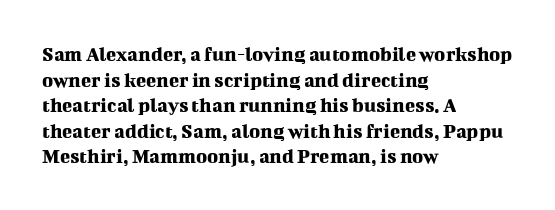
Line beginnings align vertically; line endings do not. Posture: vertical. A typesetter would call this zero additional tracking. The baseline area is clear.
